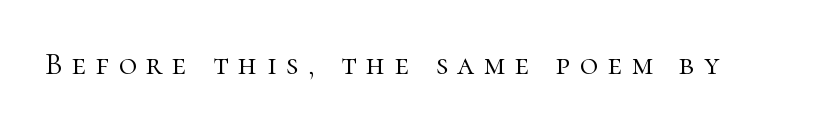
The image shows 31 px light serif type, upright; set unusually wide letter spacing (+0.31 em), not underlined; high stroke contrast and a medium x-height.
